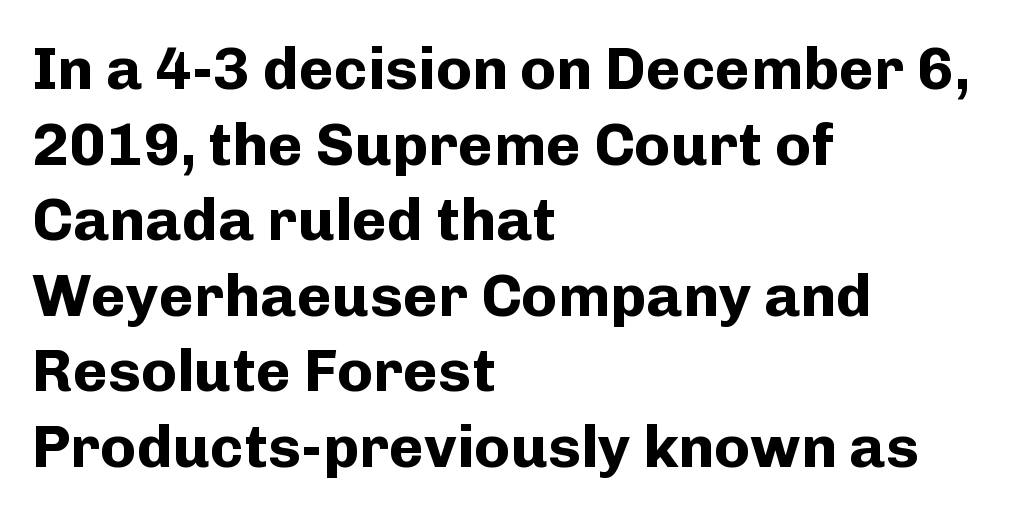
Q: Is the text bold? A: Yes.
Q: Is the text italic (slanted)? A: No, it is upright.
Q: Is the typeface a serif or a sans-serif typeface? A: Sans-serif.
Q: Is the text underlined? A: No.
Q: How is the paragraph aligned? A: Left-aligned.
Q: Is the spacing between letters normal or unusually wide? A: Normal.
Q: Is the spacing between lines tight, normal or loose? A: Normal.
Q: Width (condensed, normal, or wide)? A: Normal.
Q: Stroke contrast? A: Low.
Q: x-height? A: Medium.
Q: Monospaced? A: No.
